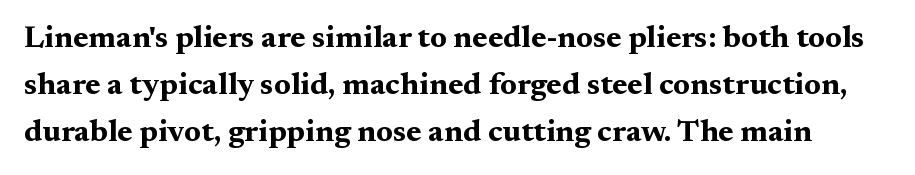
Unlike italic type, these characters show no tilt at all. Letter spacing: default. This block has exactly the height ordinary leading produces. A typesetter would label this face a serif. Rule under the text: the space is simply empty.
